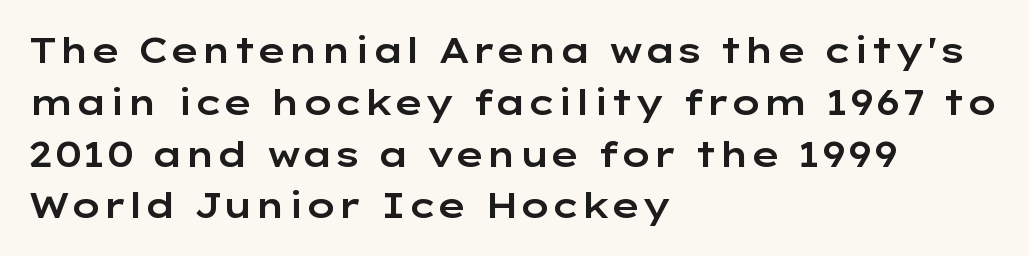
The image shows 35 px wide sans-serif type, upright; set left-aligned, normal line spacing (1.48x), normal letter spacing, not underlined; low stroke contrast and a medium x-height.
